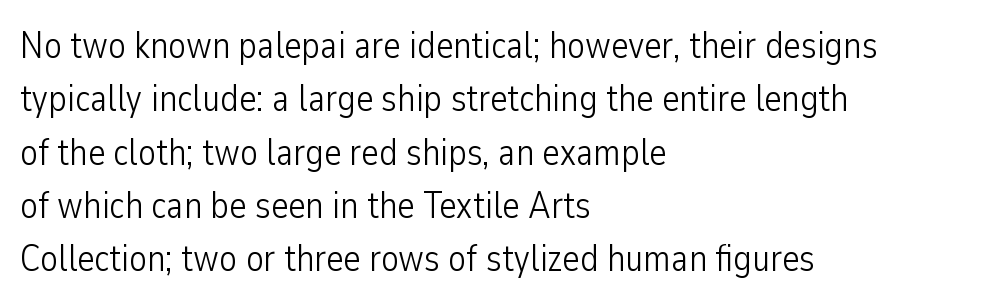
{"serif": "no", "italic": "no", "bold": "no", "weight": "light", "width": "condensed", "stroke_contrast": "low", "x_height": "medium", "monospaced": "no", "underline": "no", "align": "left", "line_spacing": "normal", "line_spacing_ratio": 1.44, "letter_spacing": "normal", "letter_spacing_em": 0.0, "glyph_px": 37}
